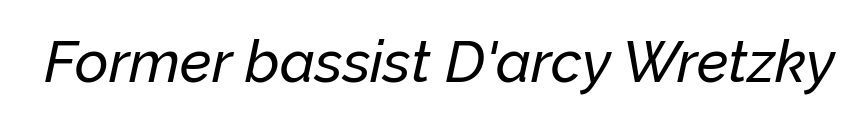
Q: Is the text italic (slanted)? A: Yes, it leans right by about 12 degrees.
Q: Is the text underlined? A: No.
Q: Is the spacing between letters normal or unusually wide? A: Normal.
Q: Width (condensed, normal, or wide)? A: Normal.
Q: Stroke contrast? A: Low.
Q: x-height? A: Medium.
Q: Monospaced? A: No.
